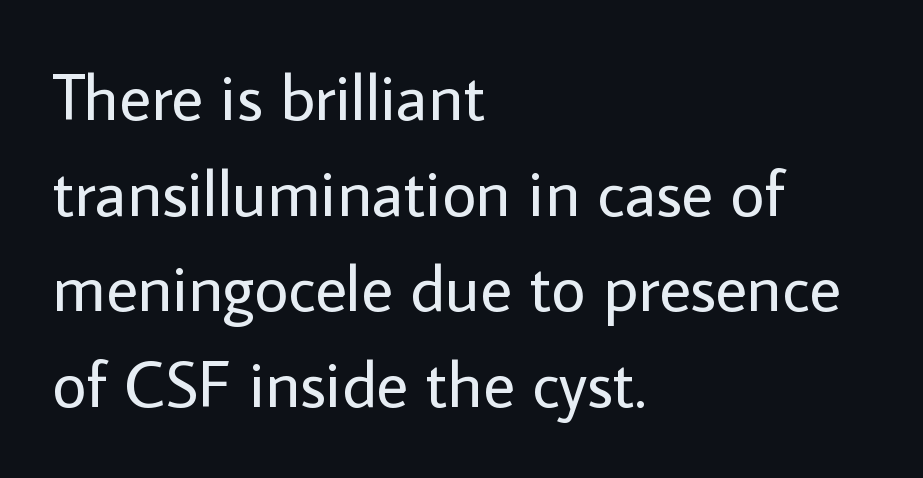
Teacher's note: observe the even left margin — that is flush-left alignment. A sans-serif font was chosen for this passage. Baseline-to-baseline distance is the conventional proportion of letter height. These lines were composed using upright roman letters.
